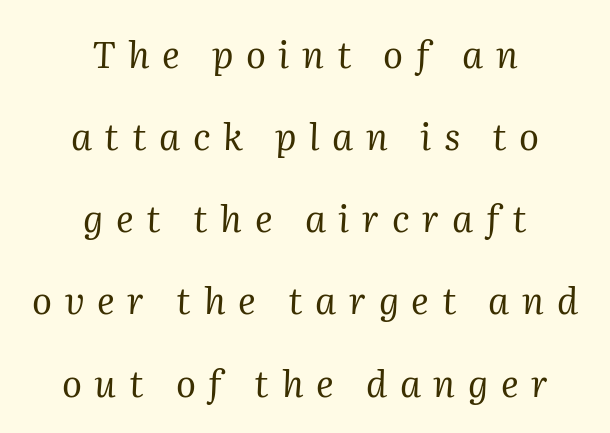
Q: Is the text bold? A: No.
Q: Is the text italic (slanted)? A: Yes, it leans right by about 2 degrees.
Q: Is the typeface a serif or a sans-serif typeface? A: Serif.
Q: Is the text underlined? A: No.
Q: How is the paragraph aligned? A: Centered.
Q: Is the spacing between letters normal or unusually wide? A: Unusually wide.
Q: Is the spacing between lines tight, normal or loose? A: Loose.
Q: Width (condensed, normal, or wide)? A: Normal.
Q: Stroke contrast? A: Medium.
Q: x-height? A: Medium.
Q: Monospaced? A: No.
